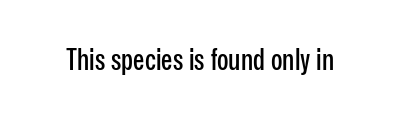
{"serif": "no", "italic": "no", "width": "condensed", "stroke_contrast": "low", "x_height": "medium", "monospaced": "no", "underline": "no", "letter_spacing": "normal", "letter_spacing_em": 0.0, "glyph_px": 30}
